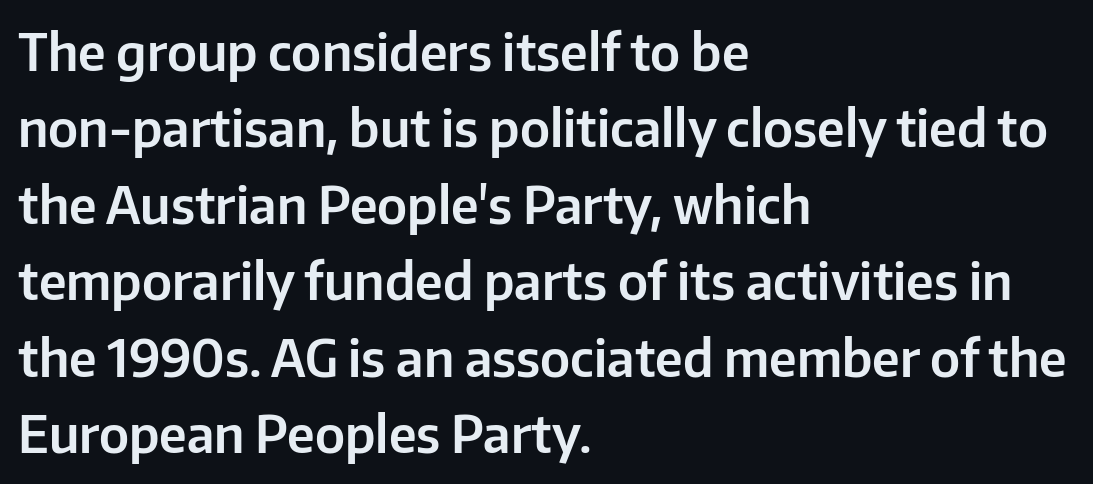
The image shows 51 px sans-serif type, upright; set left-aligned, normal line spacing (1.5x), normal letter spacing, not underlined; low stroke contrast and a medium x-height.
